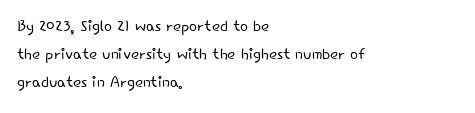
The image shows 21 px text type, upright; set left-aligned, normal line spacing (1.34x), normal letter spacing, not underlined.
